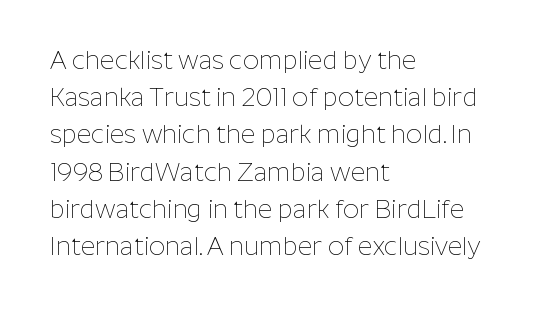
Each new line begins a customary step beneath the previous one. In CSS terms this would be text-align: left. Every character sits straight up, as roman type does. Inter-character spacing is left at the font's built-in metrics.
